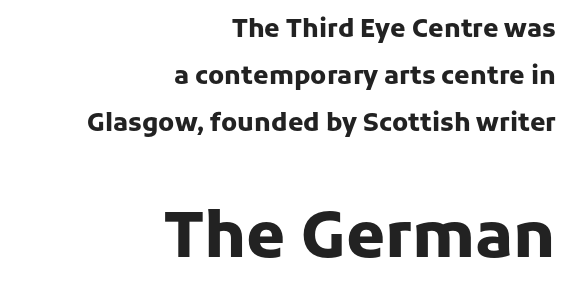
Q: Is the text bold? A: Yes.
Q: Is the text italic (slanted)? A: No, it is upright.
Q: Is the typeface a serif or a sans-serif typeface? A: Sans-serif.
Q: Is the text underlined? A: No.
Q: How is the paragraph aligned? A: Right-aligned.
Q: Is the spacing between letters normal or unusually wide? A: Normal.
Q: Which block of text is set in a larger size, the first (top) or the second (bottom)? A: The second (bottom) one.
Q: Width (condensed, normal, or wide)? A: Normal.
Q: Stroke contrast? A: Low.
Q: x-height? A: Medium.
Q: Monospaced? A: No.
